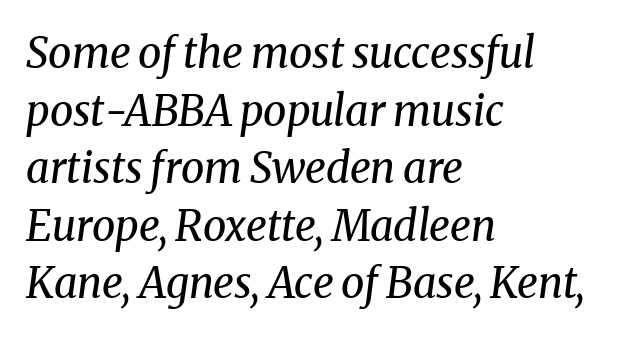
{"serif": "yes", "italic": "yes", "lean": "right", "slant_degrees": 8, "bold": "no", "weight": "regular", "width": "normal", "stroke_contrast": "medium", "x_height": "medium", "monospaced": "no", "underline": "no", "align": "left", "line_spacing": "normal", "line_spacing_ratio": 1.37, "letter_spacing": "normal", "letter_spacing_em": 0.0, "glyph_px": 42}
